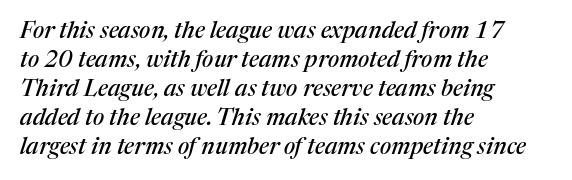
Q: Is the text italic (slanted)? A: Yes, it leans right by about 17 degrees.
Q: Is the text underlined? A: No.
Q: How is the paragraph aligned? A: Left-aligned.
Q: Is the spacing between letters normal or unusually wide? A: Normal.
Q: Is the spacing between lines tight, normal or loose? A: Normal.
